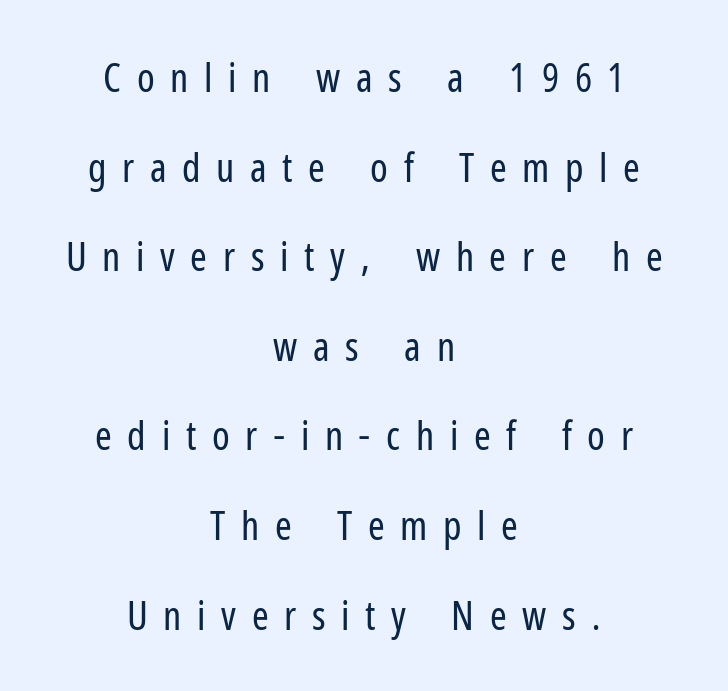
Q: Is the text bold? A: No.
Q: Is the text italic (slanted)? A: No, it is upright.
Q: Is the typeface a serif or a sans-serif typeface? A: Sans-serif.
Q: Is the text underlined? A: No.
Q: How is the paragraph aligned? A: Centered.
Q: Is the spacing between letters normal or unusually wide? A: Unusually wide.
Q: Is the spacing between lines tight, normal or loose? A: Loose.
Q: Width (condensed, normal, or wide)? A: Condensed.
Q: Stroke contrast? A: Low.
Q: x-height? A: Medium.
Q: Monospaced? A: No.
